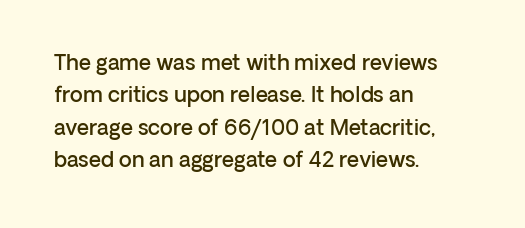
{"italic": "no", "bold": "semi", "underline": "no", "align": "left", "line_spacing": "normal", "line_spacing_ratio": 1.54, "letter_spacing": "normal", "letter_spacing_em": 0.0, "glyph_px": 21}
